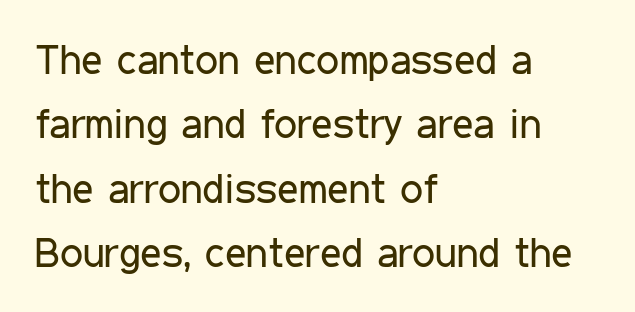
These lines are rendered in a variable-pitch font. The setting favours the left margin, as ordinary paragraphs usually do. Spacing between characters is what you'd get straight out of the box. Think standard paragraph weight, or any step lighter than that. Note: no serifs on the glyphs.
